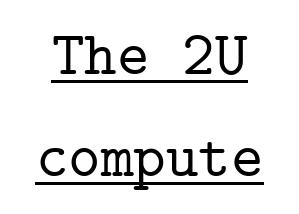
A baseline rule has been typeset under these characters. Each letter, wide or thin by design, is forced into the same width here. Does the leading feel generous? No, just average. Caption: standard tracking, unaltered.
